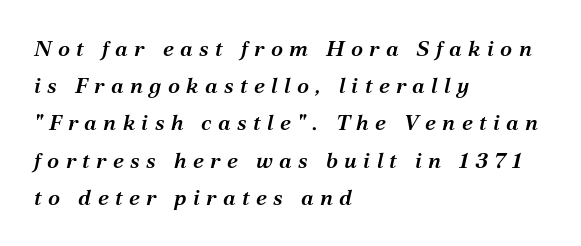
Q: Is the text bold? A: Semi-bold.
Q: Is the text italic (slanted)? A: Yes, it leans right by about 12 degrees.
Q: Is the text underlined? A: No.
Q: How is the paragraph aligned? A: Left-aligned.
Q: Is the spacing between letters normal or unusually wide? A: Unusually wide.
Q: Is the spacing between lines tight, normal or loose? A: Normal.
